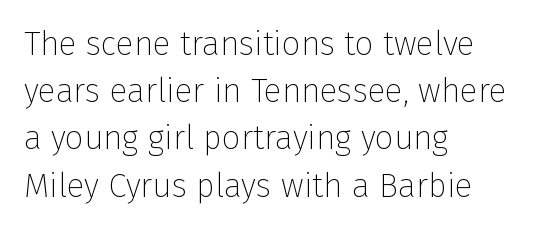
The image shows 33 px thin sans-serif type, upright; set left-aligned, normal line spacing (1.43x), normal letter spacing, not underlined; low stroke contrast and a medium x-height.
